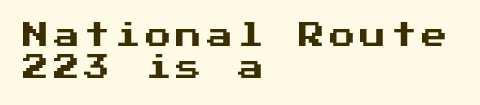
The image shows 26 px text type, upright; set left-aligned, line spacing 1.24x, not underlined.
